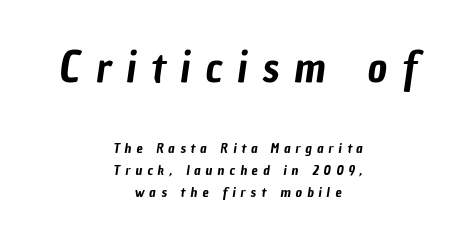
Q: Is the typeface a serif or a sans-serif typeface? A: Sans-serif.
Q: Is the text underlined? A: No.
Q: How is the paragraph aligned? A: Centered.
Q: Is the spacing between letters normal or unusually wide? A: Unusually wide.
Q: Is the spacing between lines tight, normal or loose? A: Normal.
Q: Which block of text is set in a larger size, the first (top) or the second (bottom)? A: The first (top) one.
Q: Width (condensed, normal, or wide)? A: Condensed.
Q: Stroke contrast? A: Low.
Q: x-height? A: Medium.
Q: Monospaced? A: No.
